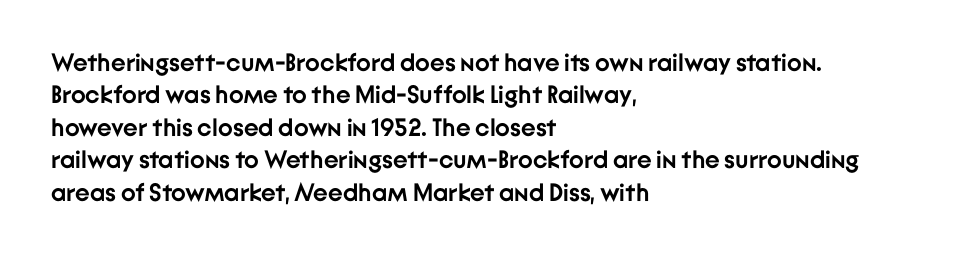
Q: Is the text bold? A: Yes.
Q: Is the text italic (slanted)? A: No, it is upright.
Q: Is the text underlined? A: No.
Q: How is the paragraph aligned? A: Left-aligned.
Q: Is the spacing between letters normal or unusually wide? A: Normal.
Q: Is the spacing between lines tight, normal or loose? A: Normal.
